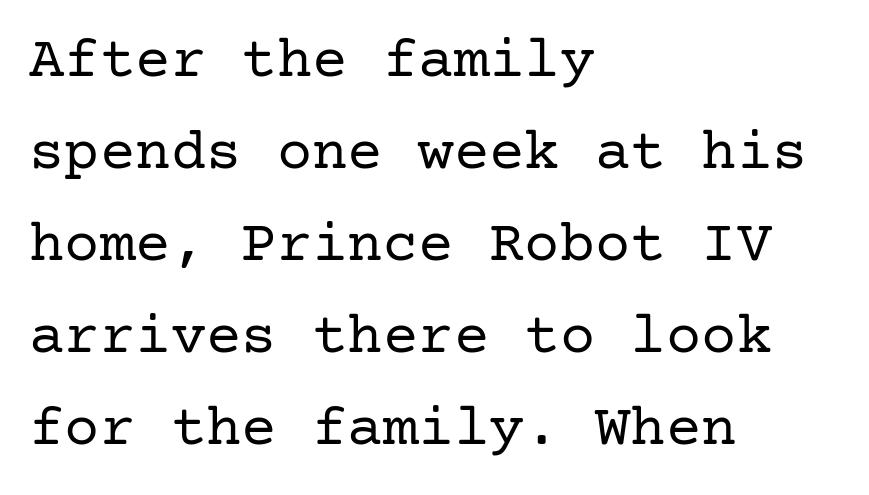
{"serif": "yes", "italic": "no", "bold": "no", "weight": "regular", "width": "normal", "stroke_contrast": "low", "x_height": "medium", "underline": "no", "align": "left", "line_spacing": "normal", "line_spacing_ratio": 1.56, "letter_spacing": "normal", "letter_spacing_em": 0.0, "glyph_px": 59}
